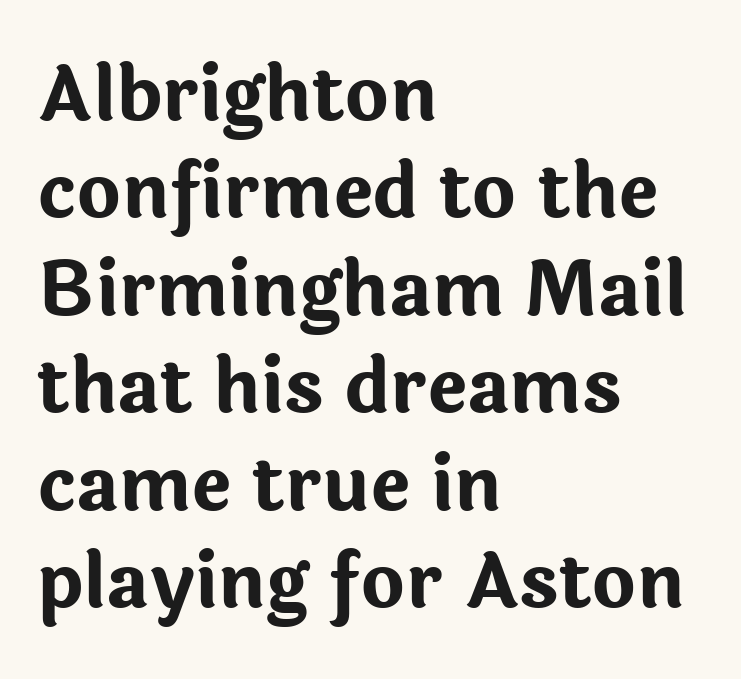
The image shows 75 px bold sans-serif type, upright; set left-aligned, normal line spacing (1.3x), normal letter spacing, not underlined; low stroke contrast and a medium x-height.
